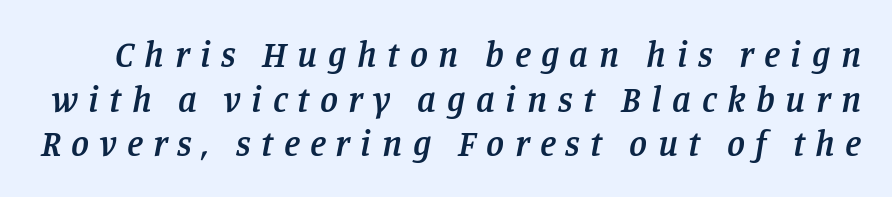
The image shows 36 px semibold serif type, italic (leaning right); set line spacing 1.24x, unusually wide letter spacing (+0.29 em), not underlined; low stroke contrast and a large x-height.
